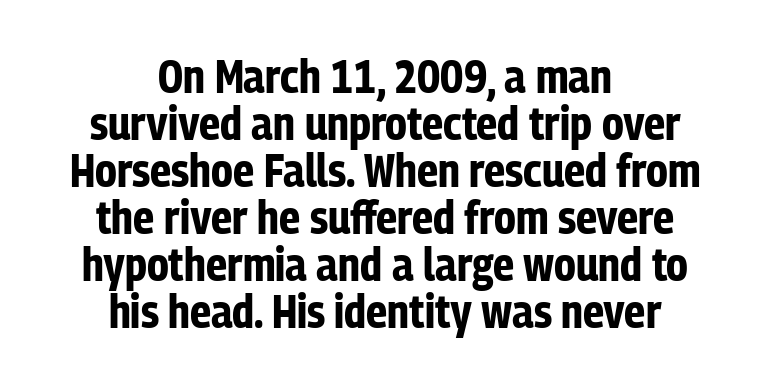
Q: Is the text bold? A: Yes.
Q: Is the text italic (slanted)? A: No, it is upright.
Q: Is the typeface a serif or a sans-serif typeface? A: Sans-serif.
Q: Is the text underlined? A: No.
Q: How is the paragraph aligned? A: Centered.
Q: Is the spacing between letters normal or unusually wide? A: Normal.
Q: Is the spacing between lines tight, normal or loose? A: Tight.
Q: Width (condensed, normal, or wide)? A: Condensed.
Q: Stroke contrast? A: Low.
Q: x-height? A: Medium.
Q: Monospaced? A: No.
